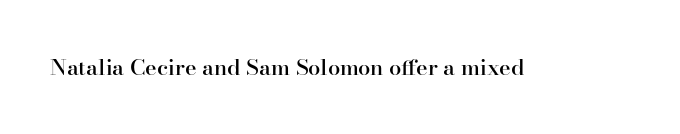
The image shows 22 px text type, upright; set normal letter spacing, not underlined.
